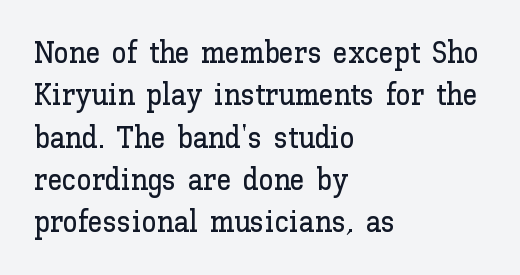
{"italic": "no", "width": "normal", "stroke_contrast": "low", "x_height": "medium", "monospaced": "no", "underline": "no", "align": "left", "line_spacing": "normal", "line_spacing_ratio": 1.41, "letter_spacing": "normal", "letter_spacing_em": 0.0, "glyph_px": 30}
